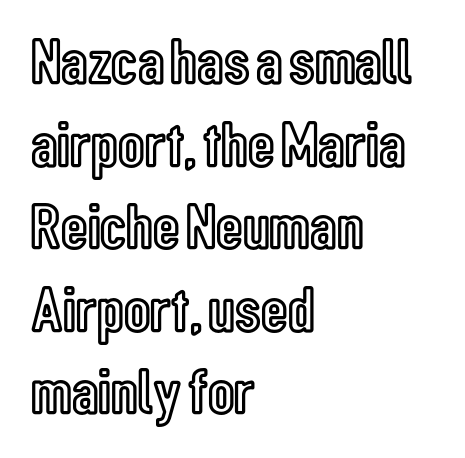
{"italic": "no", "width": "condensed", "x_height": "medium", "monospaced": "no", "underline": "no", "align": "left", "line_spacing": "normal", "line_spacing_ratio": 1.27, "letter_spacing": "normal", "letter_spacing_em": 0.0, "glyph_px": 65}
